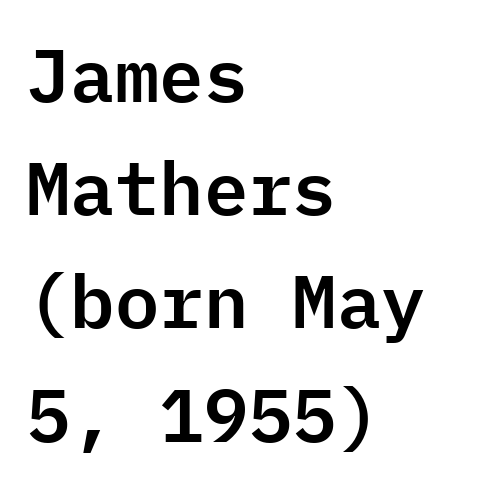
Q: Is the text italic (slanted)? A: No, it is upright.
Q: Is the typeface a serif or a sans-serif typeface? A: Sans-serif.
Q: Is the text underlined? A: No.
Q: How is the paragraph aligned? A: Left-aligned.
Q: Is the spacing between letters normal or unusually wide? A: Normal.
Q: Is the spacing between lines tight, normal or loose? A: Normal.
Q: Width (condensed, normal, or wide)? A: Normal.
Q: Stroke contrast? A: Low.
Q: x-height? A: Medium.
Q: Monospaced? A: Yes.
